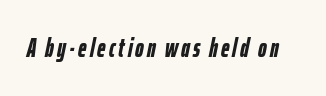
{"italic": "yes", "lean": "right", "slant_degrees": 12, "bold": "yes", "underline": "no", "glyph_px": 26}
